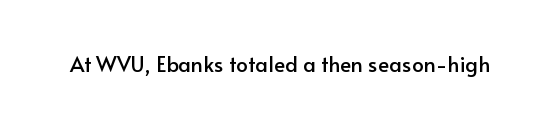
The image shows 21 px text type, upright; set normal letter spacing, not underlined.
